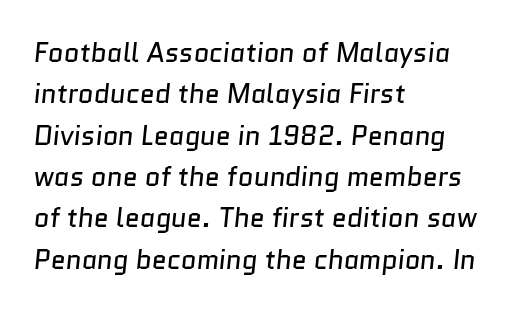
{"bold": "no", "underline": "no", "align": "left", "line_spacing": "normal", "line_spacing_ratio": 1.53, "letter_spacing": "normal", "letter_spacing_em": 0.0, "glyph_px": 27}
